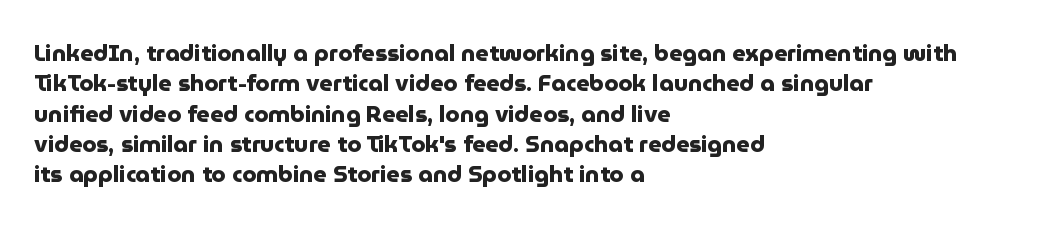
The image shows 23 px bold type, upright; set left-aligned, normal line spacing (1.32x), normal letter spacing, not underlined.
